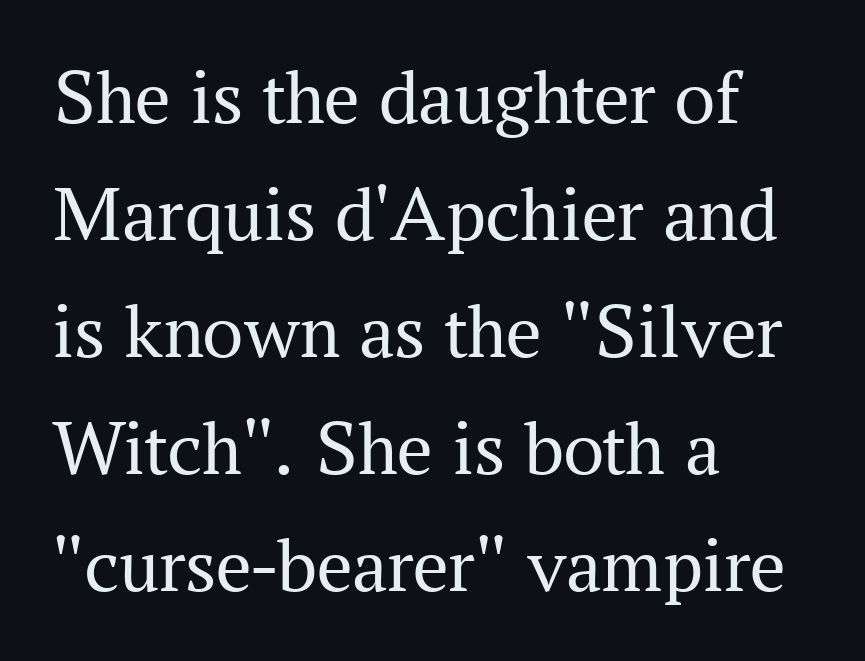
{"serif": "yes", "italic": "no", "bold": "no", "weight": "regular", "width": "normal", "stroke_contrast": "medium", "x_height": "medium", "monospaced": "no", "underline": "no", "align": "left", "line_spacing": "normal", "line_spacing_ratio": 1.48, "letter_spacing": "normal", "letter_spacing_em": 0.0, "glyph_px": 79}
